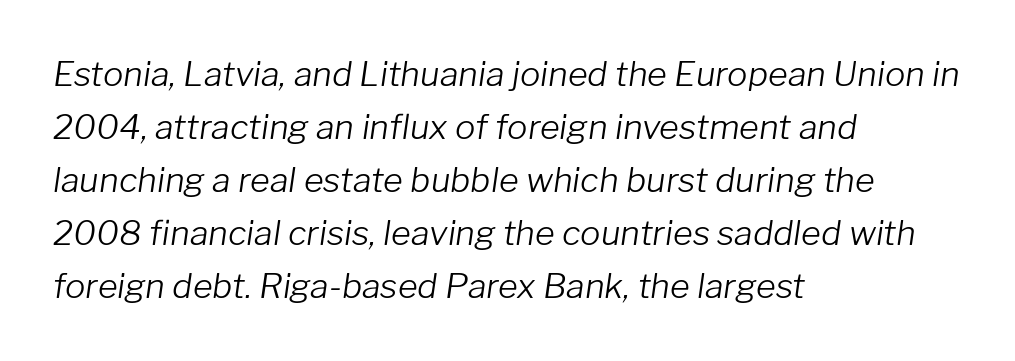
The image shows 34 px light type, italic (leaning right); set left-aligned, normal line spacing (1.56x), normal letter spacing, not underlined; low stroke contrast and a medium x-height.
